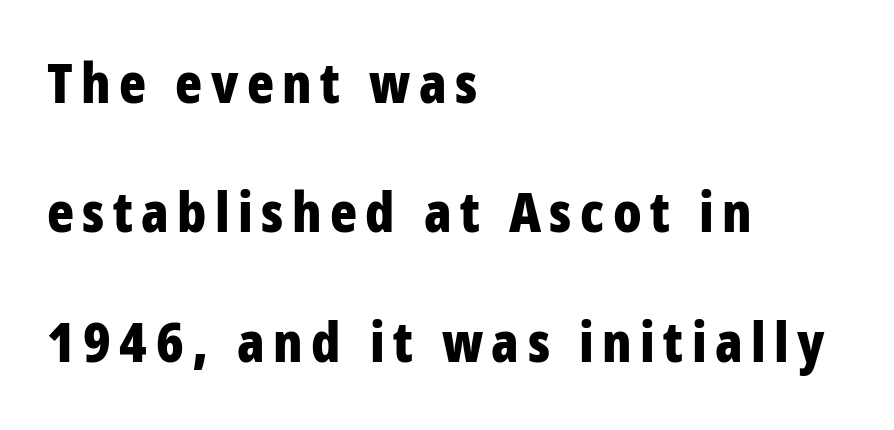
Heft: maximum for text — a bold. Nothing sits at the stroke ends, so this counts as sans-serif. Every character sits straight up, as roman type does. The glyphs are unaccompanied by any horizontal stroke below them. These lines are rendered in a variable-pitch font.
